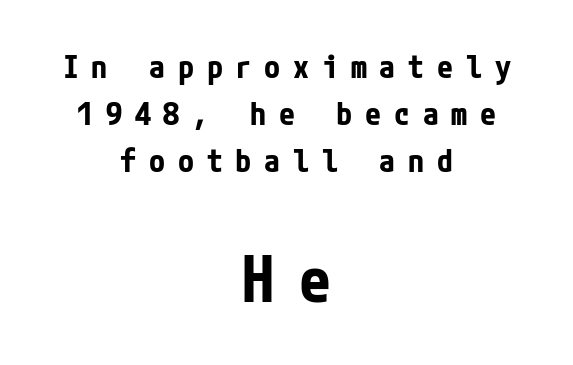
Does the lettering tilt? It doesn't — this is upright. You'd pick this weight for a headline — it's a proper bold. Has an underline been added? It has not. Nope, no serifs anywhere on these letters.
